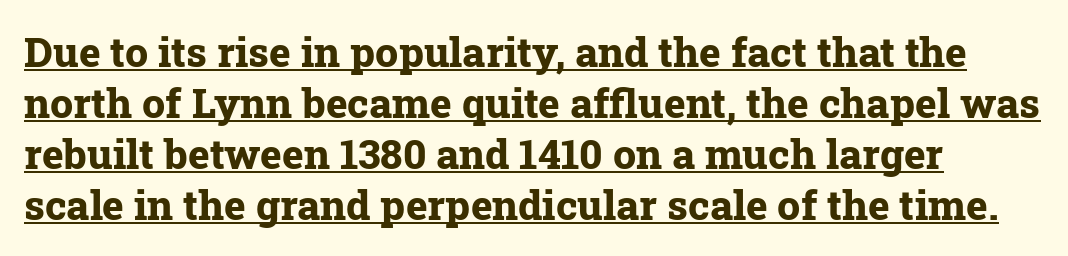
Q: Is the text bold? A: Yes.
Q: Is the text italic (slanted)? A: No, it is upright.
Q: Is the typeface a serif or a sans-serif typeface? A: Serif.
Q: Is the text underlined? A: Yes.
Q: Is the spacing between letters normal or unusually wide? A: Normal.
Q: Width (condensed, normal, or wide)? A: Normal.
Q: Stroke contrast? A: Low.
Q: x-height? A: Medium.
Q: Monospaced? A: No.
